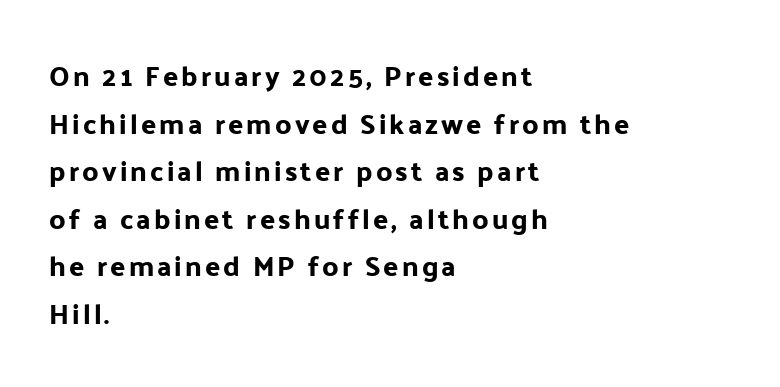
What kind of face is this? One without serifs — a sans. Is this a fixed-width face? No — the glyphs have proportional, varying widths. This is the regular roman posture of the typeface. Line beginnings align vertically; line endings do not. Compared with typical paragraphs, the rows here are spaced about the same. Underlining? Definitely not there.
